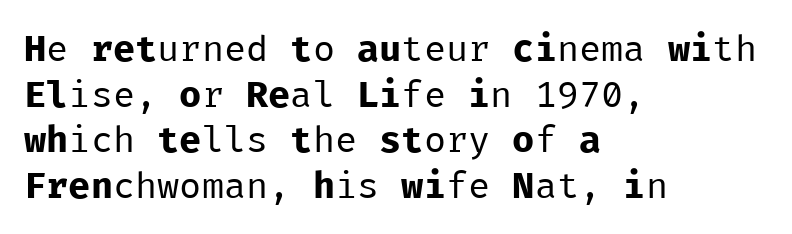
The image shows 37 px regular-weight sans-serif type, upright, monospaced; set left-aligned, line spacing 1.23x, normal letter spacing, not underlined; low stroke contrast and a medium x-height.
